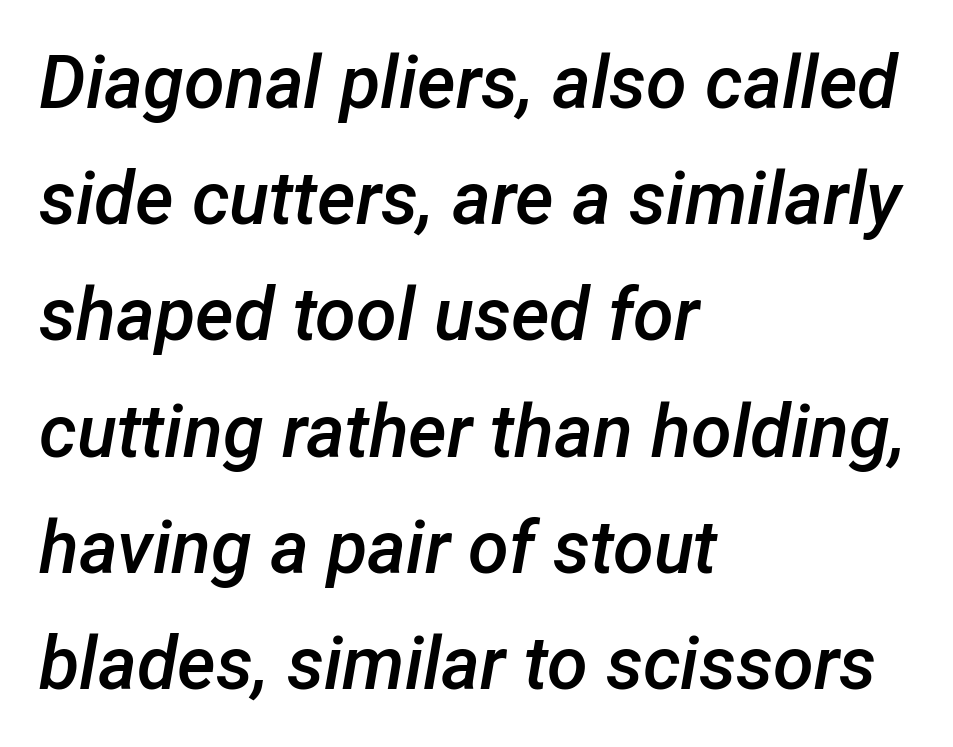
Q: Is the text bold? A: Semi-bold.
Q: Is the text italic (slanted)? A: Yes, it leans right by about 12 degrees.
Q: Is the text underlined? A: No.
Q: How is the paragraph aligned? A: Left-aligned.
Q: Is the spacing between letters normal or unusually wide? A: Normal.
Q: Is the spacing between lines tight, normal or loose? A: Normal.
Q: Width (condensed, normal, or wide)? A: Normal.
Q: Stroke contrast? A: Low.
Q: x-height? A: Medium.
Q: Monospaced? A: No.
